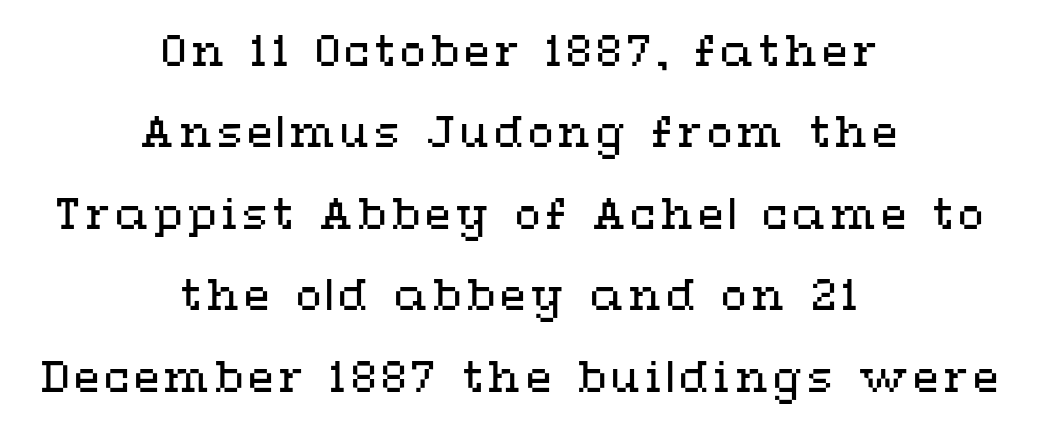
The image shows 42 px regular-weight, wide type, upright; set centered, loose line spacing (1.94x), not underlined; medium stroke contrast and a medium x-height.
